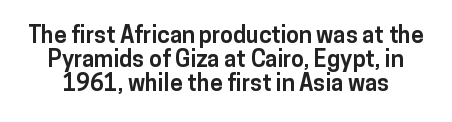
Q: Is the text bold? A: Yes.
Q: Is the text italic (slanted)? A: No, it is upright.
Q: Is the text underlined? A: No.
Q: Is the spacing between letters normal or unusually wide? A: Normal.
Q: Is the spacing between lines tight, normal or loose? A: Tight.
